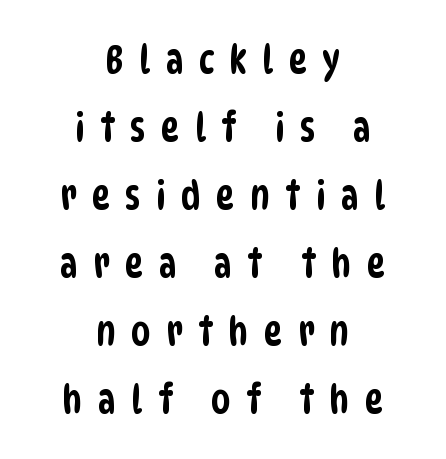
{"serif": "no", "width": "condensed", "stroke_contrast": "low", "x_height": "large", "monospaced": "no", "underline": "no", "align": "center", "line_spacing": "normal", "line_spacing_ratio": 1.7, "letter_spacing": "wide", "letter_spacing_em": 0.37, "glyph_px": 40}
